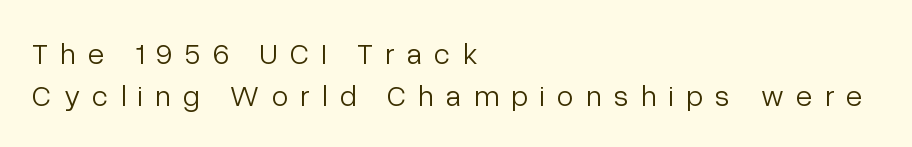
The image shows 30 px light sans-serif type, upright; set left-aligned, normal line spacing (1.4x), unusually wide letter spacing (+0.41 em), not underlined; low stroke contrast and a medium x-height.
